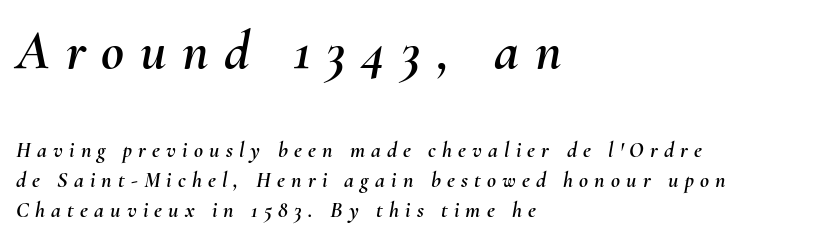
{"italic": "yes", "lean": "right", "slant_degrees": 10, "width": "normal", "stroke_contrast": "medium", "x_height": "small", "monospaced": "no", "underline": "no", "align": "left", "line_spacing": "normal", "line_spacing_ratio": 1.35, "letter_spacing": "wide", "letter_spacing_em": 0.28, "larger_block": "first", "size_ratio": 2.55, "glyph_px": 56}
